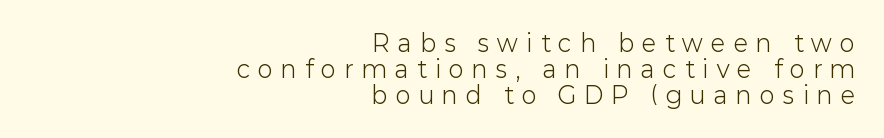
The image shows 23 px text type, upright; set right-aligned, tight line spacing (1.13x), unusually wide letter spacing (+0.37 em), not underlined.
